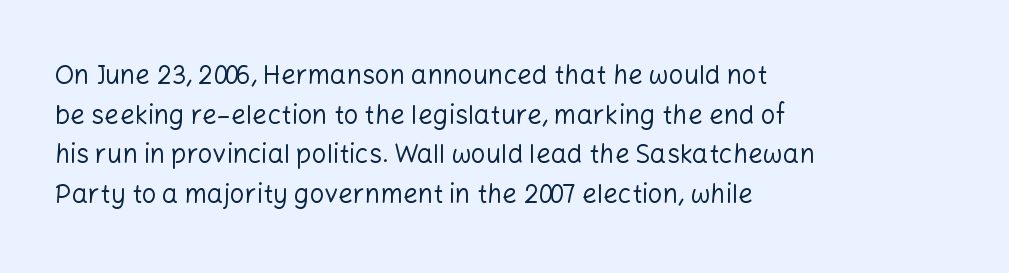
{"italic": "no", "bold": "no", "underline": "no", "align": "left", "line_spacing": "normal", "line_spacing_ratio": 1.52, "letter_spacing": "normal", "letter_spacing_em": 0.0, "glyph_px": 26}
